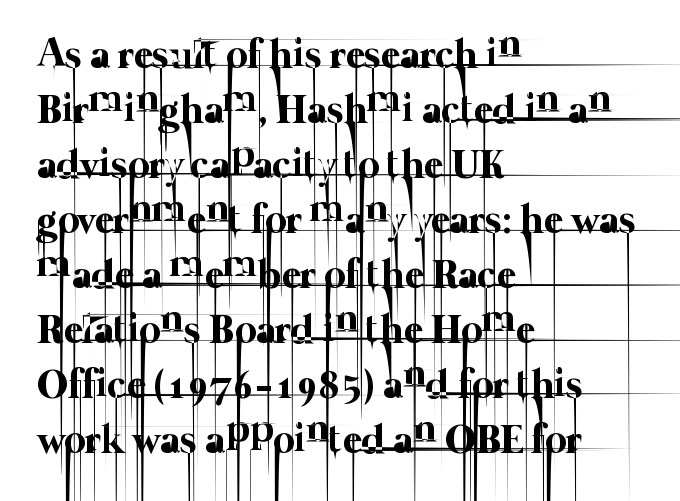
The space directly below the letters is spotless. The typeface has the unassuming heft of standard copy or less. In terms of letterspacing, this is plain default setting. Horizontal alignment here is leftward, the default for most running prose. The line-height multiplier appears to be the usual default. Varying glyph widths throughout — classic text-font behaviour.
